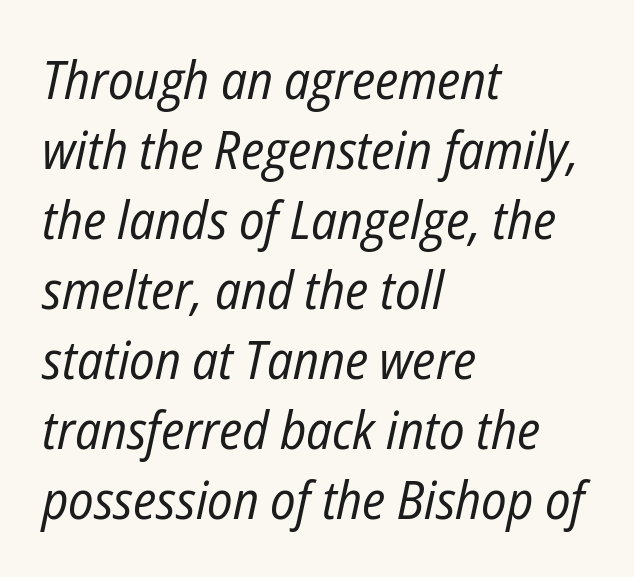
The cut favours lightness, reaching ordinary text weight at its darkest. Designer's note — italics engaged. Baseline-to-baseline distance is the conventional proportion of letter height. Is this a fixed-width face? No — the glyphs have proportional, varying widths. Where is the straight margin? On the left.
